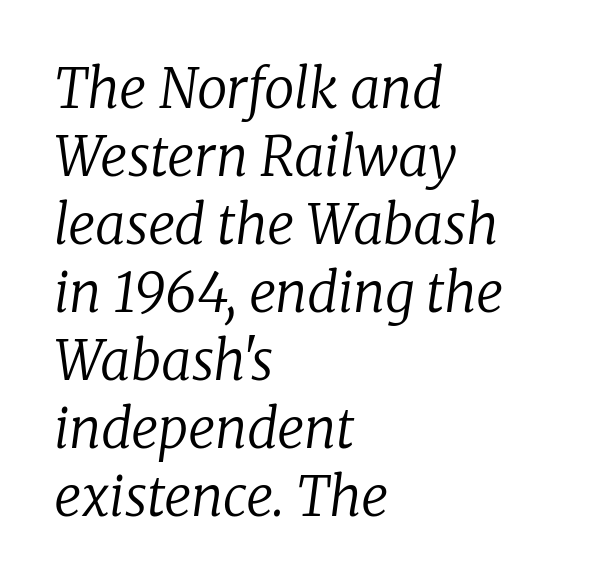
The image shows 54 px regular-weight serif type, italic (leaning right); set left-aligned, normal line spacing (1.26x), normal letter spacing, not underlined; low stroke contrast and a medium x-height.
